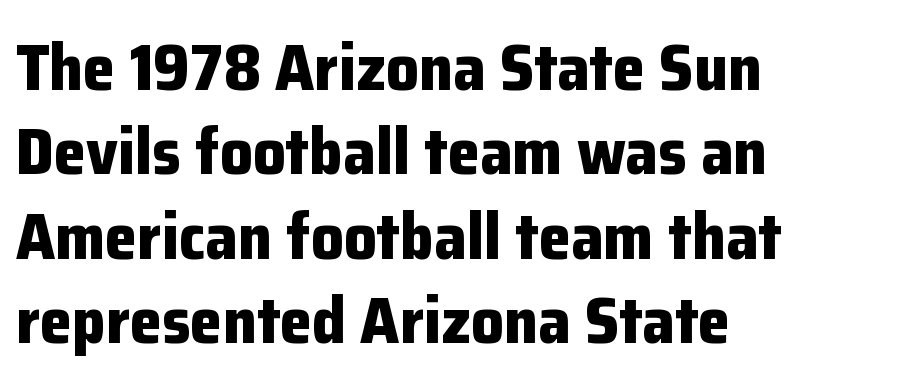
Does the weight exceed regular? Yes, all the way to bold. Between one letter and the next there's only the usual sliver of space. Bare-footed words on every line. The leading is moderate, giving the passage an even texture.
